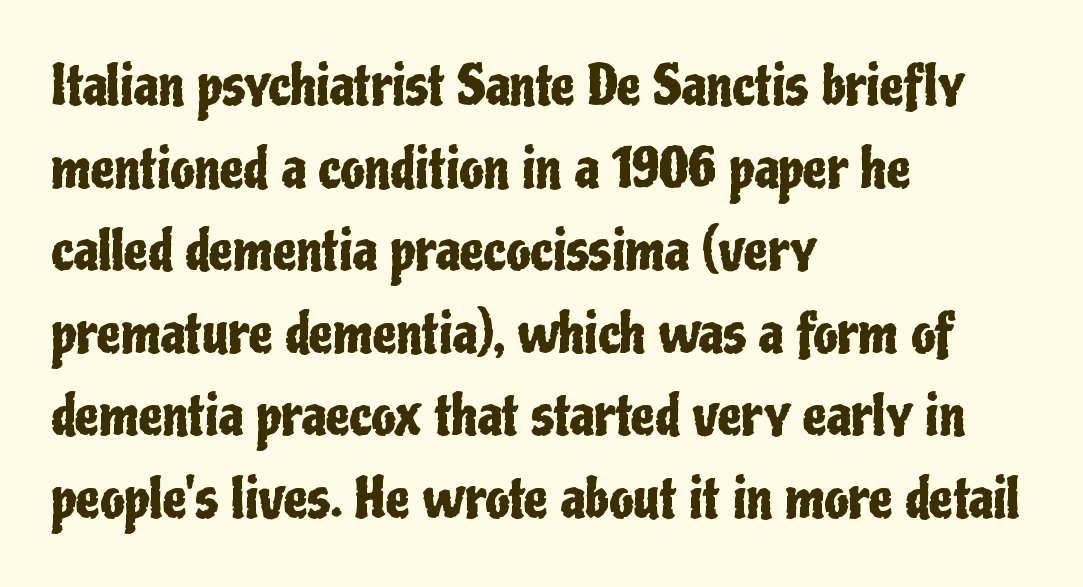
Q: Is the text italic (slanted)? A: No, it is upright.
Q: Is the typeface a serif or a sans-serif typeface? A: Sans-serif.
Q: Is the text underlined? A: No.
Q: How is the paragraph aligned? A: Left-aligned.
Q: Is the spacing between letters normal or unusually wide? A: Normal.
Q: Is the spacing between lines tight, normal or loose? A: Normal.
Q: Width (condensed, normal, or wide)? A: Condensed.
Q: Stroke contrast? A: Low.
Q: x-height? A: Medium.
Q: Monospaced? A: No.
